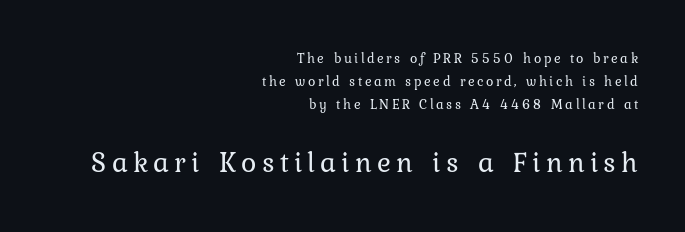
Is this a heavy cut? Hardly; it is regular or lighter. The face used here is proportionally spaced, like ordinary book or web type. These lines are set flush right with a ragged left edge. Style check: upright. Bigger letters appear in the bottom chunk; the top chunk is reduced. Unmarked baselines from the first word to the last.
